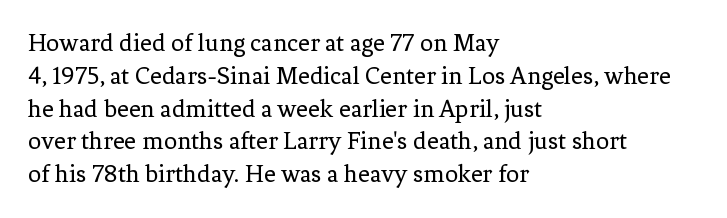
Q: Is the text bold? A: No.
Q: Is the text italic (slanted)? A: No, it is upright.
Q: Is the text underlined? A: No.
Q: How is the paragraph aligned? A: Left-aligned.
Q: Is the spacing between letters normal or unusually wide? A: Normal.
Q: Is the spacing between lines tight, normal or loose? A: Normal.
